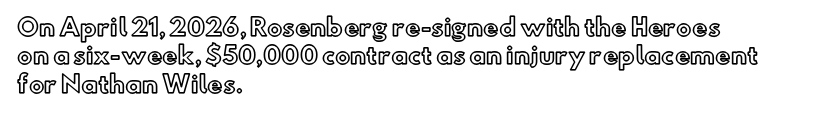
{"italic": "no", "underline": "no", "align": "left", "line_spacing_ratio": 1.23, "letter_spacing": "normal", "letter_spacing_em": 0.0, "glyph_px": 23}
